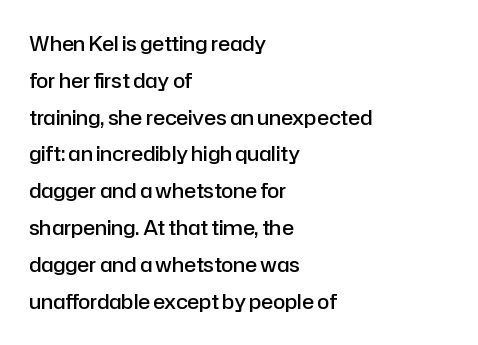
Q: Is the text bold? A: Semi-bold.
Q: Is the text italic (slanted)? A: No, it is upright.
Q: Is the text underlined? A: No.
Q: How is the paragraph aligned? A: Left-aligned.
Q: Is the spacing between letters normal or unusually wide? A: Normal.
